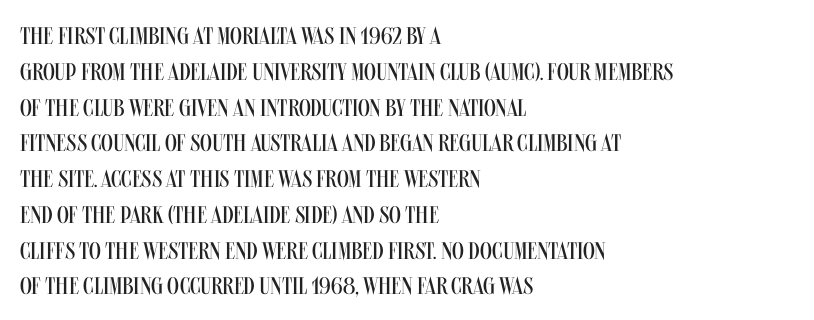
{"italic": "no", "bold": "no", "underline": "no", "align": "left", "line_spacing": "normal", "line_spacing_ratio": 1.49, "letter_spacing": "normal", "letter_spacing_em": 0.0, "glyph_px": 24}
